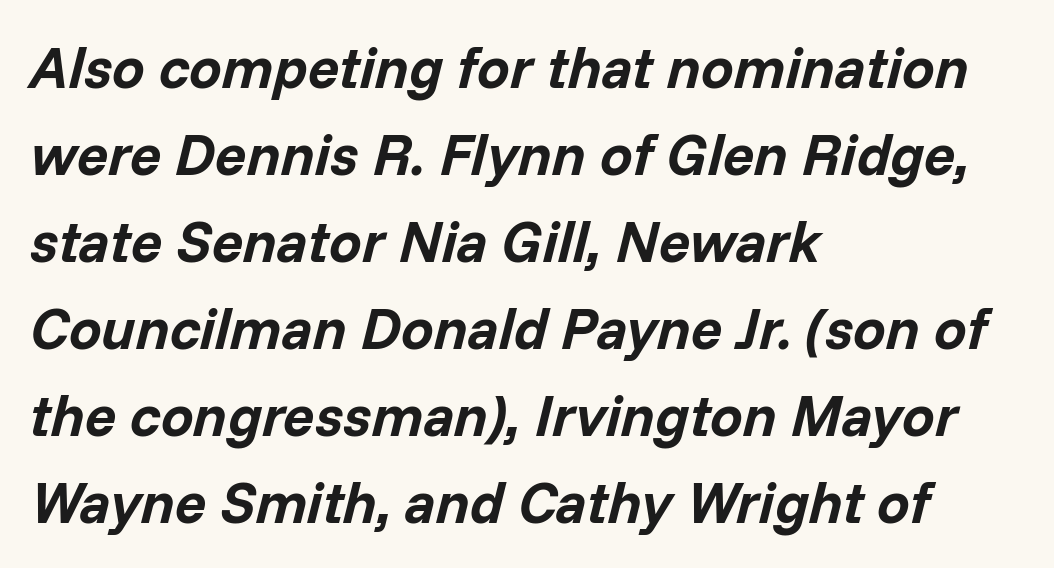
The image shows 58 px bold type, italic (leaning right); set left-aligned, normal line spacing (1.5x), normal letter spacing, not underlined; low stroke contrast and a medium x-height.
